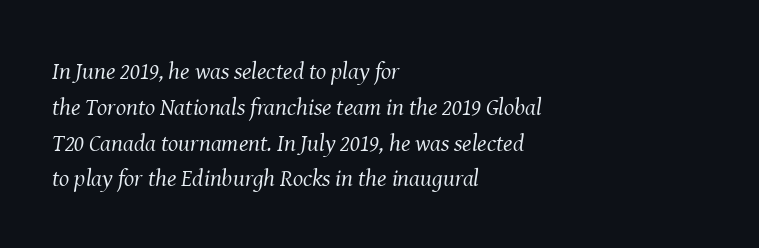
In terms of leading, this rendering sits right in the middle. Notice how the stems are inclined rather than vertical — that's the hallmark of italics. The strokes carry an ordinary text weight at most. Each word holds together tightly as a unit, with standard inter-letter gaps. The zone under the glyphs is completely vacant.
